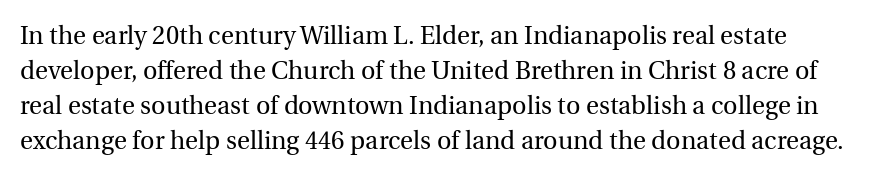
{"italic": "no", "bold": "no", "underline": "no", "align": "left", "line_spacing": "normal", "line_spacing_ratio": 1.4, "letter_spacing": "normal", "letter_spacing_em": 0.0, "glyph_px": 25}
